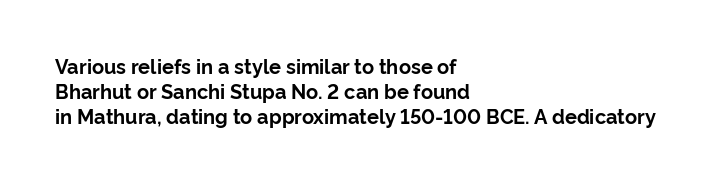
The image shows 20 px bold type, upright; set left-aligned, line spacing 1.24x, normal letter spacing, not underlined.
